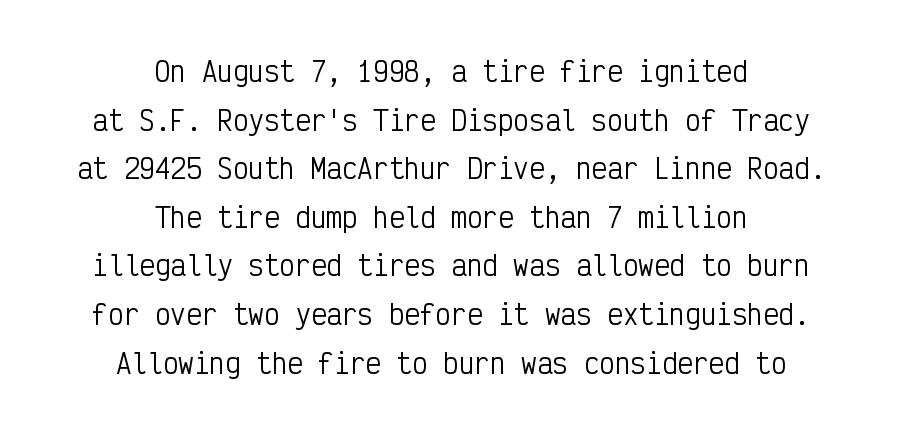
The image shows 26 px text type, upright; set centered, line spacing 1.87x, normal letter spacing, not underlined.
